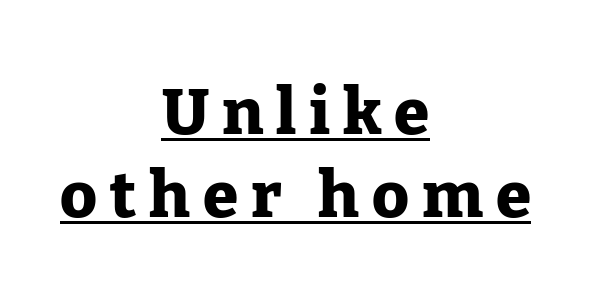
Both edges are ragged and mirror each other, which tells us the setting is centered. Summary of weight: heavy, a full bold. The letterforms stand isolated, each surrounded by extra space. Font category for this specimen: serif. Quick note: not italic, upright. The passage shown is typed in a proportional face where columns would drift.
